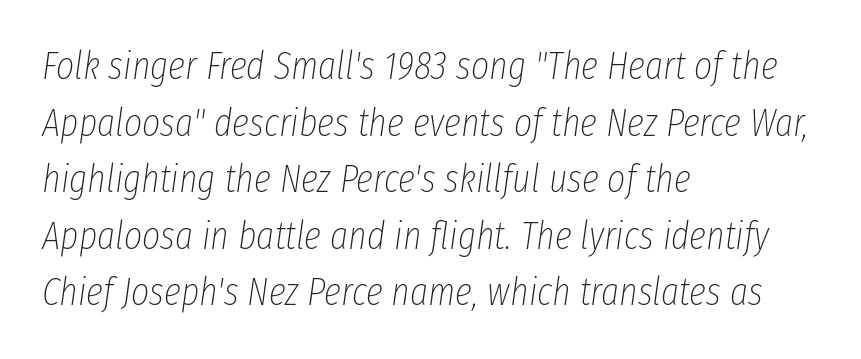
Q: Is the text bold? A: No.
Q: Is the text italic (slanted)? A: Yes, it leans right by about 8 degrees.
Q: Is the text underlined? A: No.
Q: How is the paragraph aligned? A: Left-aligned.
Q: Is the spacing between letters normal or unusually wide? A: Normal.
Q: Is the spacing between lines tight, normal or loose? A: Normal.
Q: Width (condensed, normal, or wide)? A: Condensed.
Q: Stroke contrast? A: Low.
Q: x-height? A: Medium.
Q: Monospaced? A: No.
